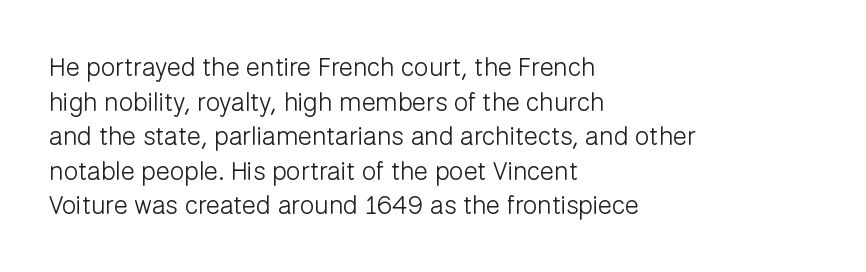
{"italic": "no", "bold": "no", "underline": "no", "align": "left", "line_spacing": "normal", "line_spacing_ratio": 1.33, "letter_spacing": "normal", "letter_spacing_em": 0.0, "glyph_px": 26}
